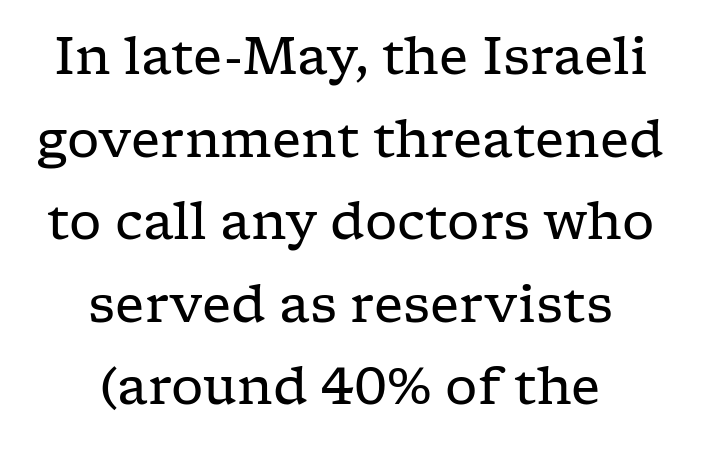
{"serif": "yes", "italic": "no", "bold": "no", "weight": "regular", "width": "wide", "stroke_contrast": "low", "x_height": "medium", "monospaced": "no", "underline": "no", "align": "center", "line_spacing": "normal", "line_spacing_ratio": 1.62, "letter_spacing": "normal", "letter_spacing_em": 0.0, "glyph_px": 51}
